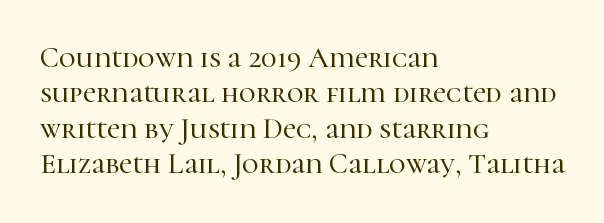
Q: Is the text italic (slanted)? A: No, it is upright.
Q: Is the typeface a serif or a sans-serif typeface? A: Serif.
Q: Is the text underlined? A: No.
Q: How is the paragraph aligned? A: Left-aligned.
Q: Is the spacing between letters normal or unusually wide? A: Normal.
Q: Width (condensed, normal, or wide)? A: Normal.
Q: Stroke contrast? A: High.
Q: x-height? A: Medium.
Q: Monospaced? A: No.
